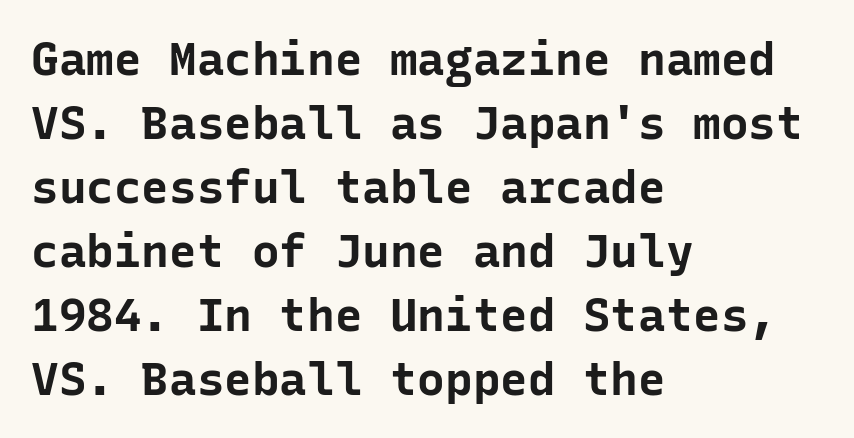
Any mark beneath the type? The region is blank. Nobody touched the tracking dial on this one. The lettering holds an erect, upright posture throughout. These lines are set flush left with a ragged right edge. These lines are rendered in a fixed-pitch font. The lines sit at an ordinary, default distance from one another.
